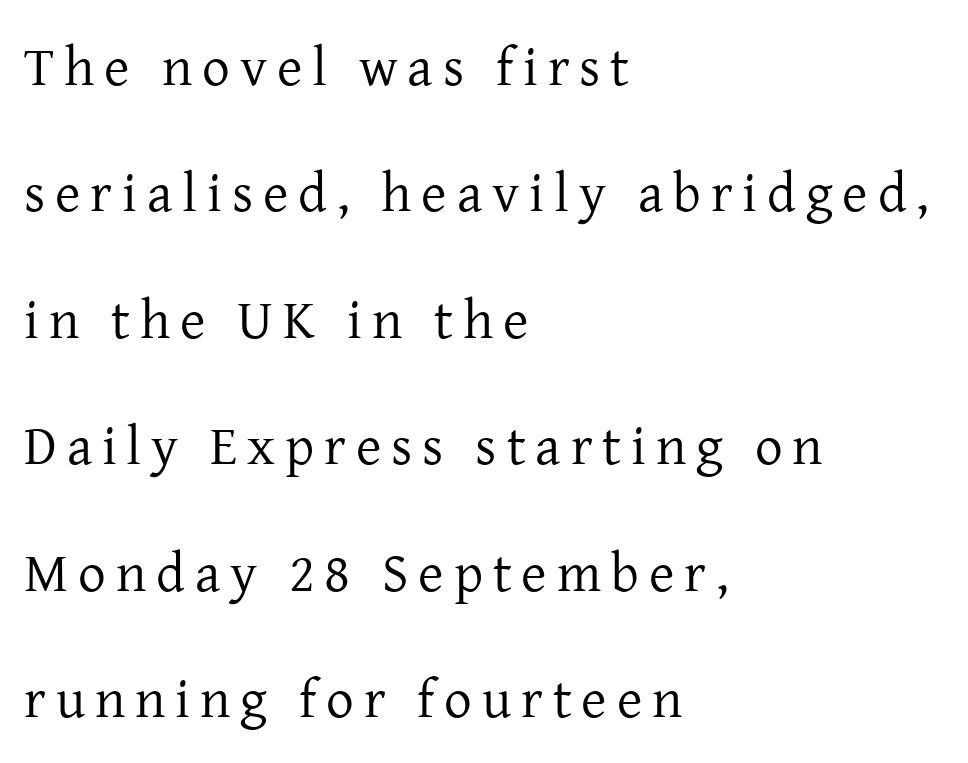
{"serif": "yes", "italic": "no", "bold": "no", "weight": "regular", "width": "normal", "stroke_contrast": "low", "x_height": "medium", "monospaced": "no", "underline": "no", "align": "left", "line_spacing": "loose", "line_spacing_ratio": 2.3, "glyph_px": 55}
